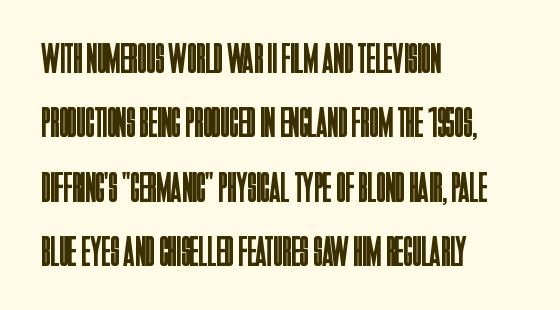
{"serif": "no", "italic": "no", "bold": "no", "weight": "regular", "width": "condensed", "stroke_contrast": "low", "x_height": "large", "monospaced": "no", "underline": "no", "align": "left", "line_spacing": "normal", "line_spacing_ratio": 1.53, "letter_spacing": "normal", "letter_spacing_em": 0.0, "glyph_px": 42}
